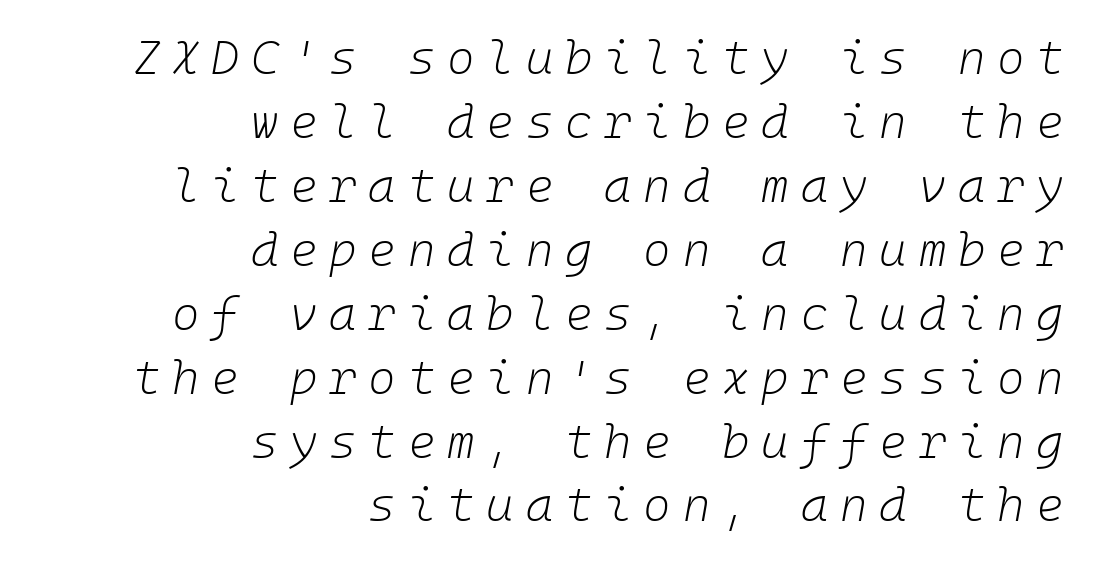
{"italic": "yes", "lean": "right", "slant_degrees": 10, "bold": "no", "weight": "light", "width": "normal", "stroke_contrast": "low", "x_height": "medium", "underline": "no", "align": "right", "line_spacing": "normal", "line_spacing_ratio": 1.36, "letter_spacing": "wide", "letter_spacing_em": 0.25, "glyph_px": 47}
